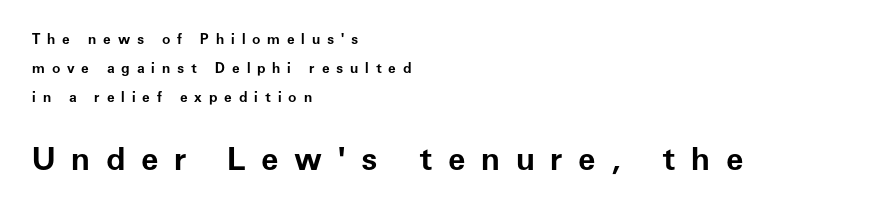
{"serif": "no", "italic": "no", "bold": "yes", "weight": "bold", "width": "normal", "stroke_contrast": "low", "x_height": "medium", "monospaced": "no", "underline": "no", "align": "left", "line_spacing": "loose", "line_spacing_ratio": 2.06, "letter_spacing": "wide", "letter_spacing_em": 0.49, "larger_block": "second", "size_ratio": 2.29, "glyph_px": 32}
